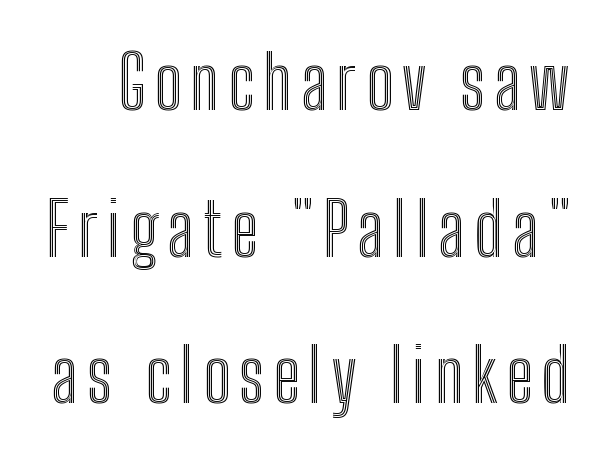
The image shows 74 px condensed type, upright; set loose line spacing (1.98x), not underlined; a medium x-height.
